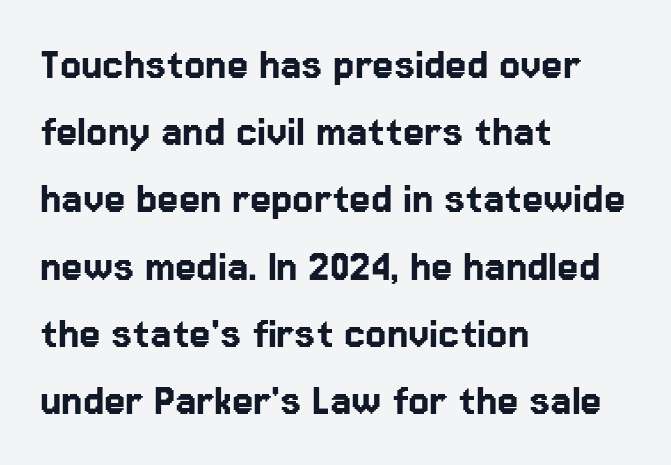
{"serif": "no", "italic": "no", "width": "normal", "stroke_contrast": "low", "x_height": "medium", "monospaced": "no", "underline": "no", "align": "left", "line_spacing": "normal", "line_spacing_ratio": 1.4, "letter_spacing": "normal", "letter_spacing_em": 0.0, "glyph_px": 48}
